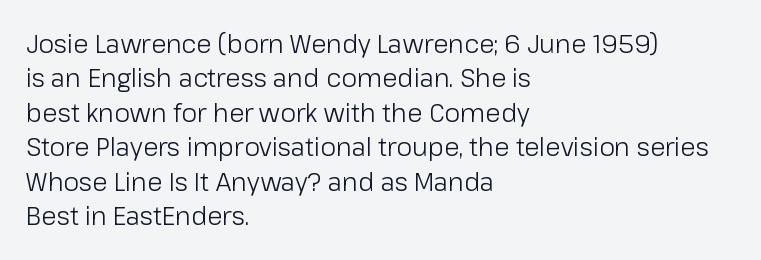
The image shows 25 px text type, upright; set left-aligned, normal line spacing (1.38x), normal letter spacing, not underlined.
